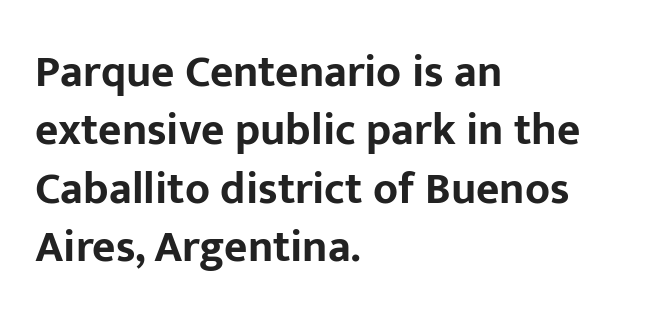
{"serif": "no", "italic": "no", "bold": "yes", "weight": "bold", "width": "normal", "stroke_contrast": "low", "x_height": "medium", "monospaced": "no", "underline": "no", "align": "left", "line_spacing": "normal", "line_spacing_ratio": 1.3, "letter_spacing": "normal", "letter_spacing_em": 0.0, "glyph_px": 45}
